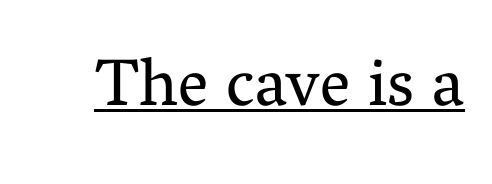
{"serif": "yes", "italic": "no", "bold": "no", "weight": "regular", "width": "normal", "stroke_contrast": "medium", "x_height": "medium", "monospaced": "no", "underline": "yes", "letter_spacing": "normal", "letter_spacing_em": 0.0, "glyph_px": 67}
